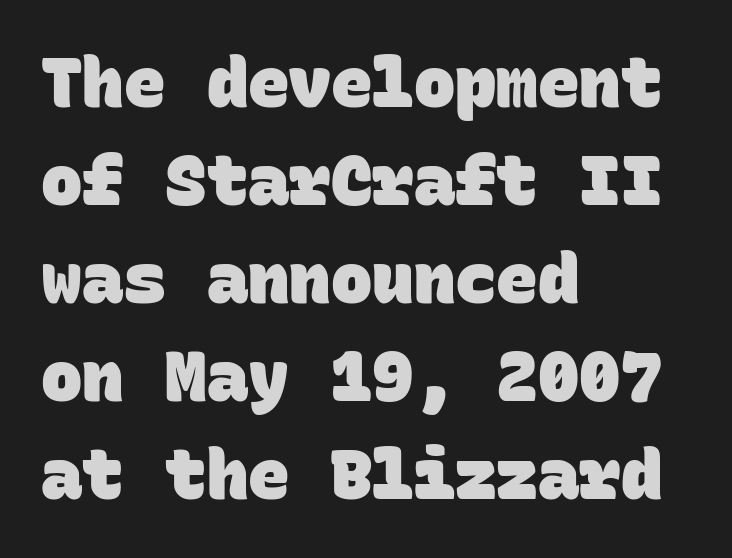
The image shows 69 px heavy sans-serif type, monospaced; set left-aligned, normal line spacing (1.42x), normal letter spacing, not underlined; low stroke contrast and a large x-height.
